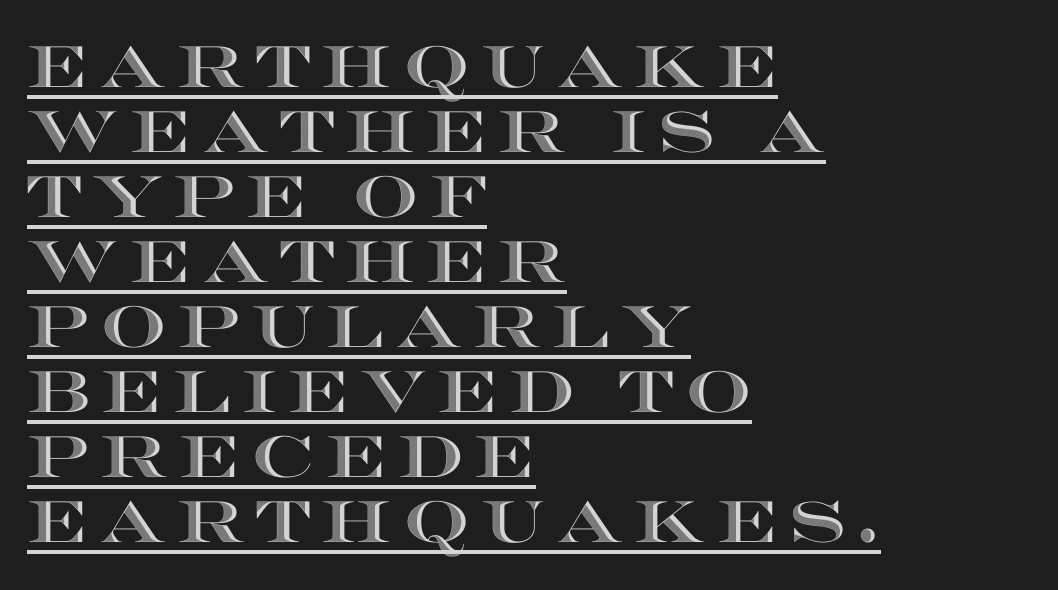
The image shows 58 px wide type, upright; set left-aligned, tight line spacing (1.12x), underlined; a large x-height.
